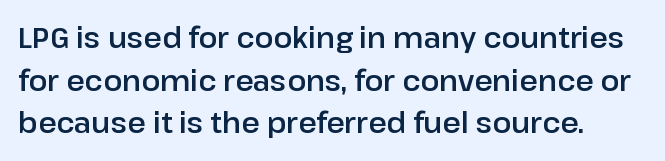
Q: Is the text italic (slanted)? A: No, it is upright.
Q: Is the typeface a serif or a sans-serif typeface? A: Sans-serif.
Q: Is the text underlined? A: No.
Q: How is the paragraph aligned? A: Left-aligned.
Q: Is the spacing between letters normal or unusually wide? A: Normal.
Q: Is the spacing between lines tight, normal or loose? A: Normal.
Q: Width (condensed, normal, or wide)? A: Normal.
Q: Stroke contrast? A: Low.
Q: x-height? A: Medium.
Q: Monospaced? A: No.
